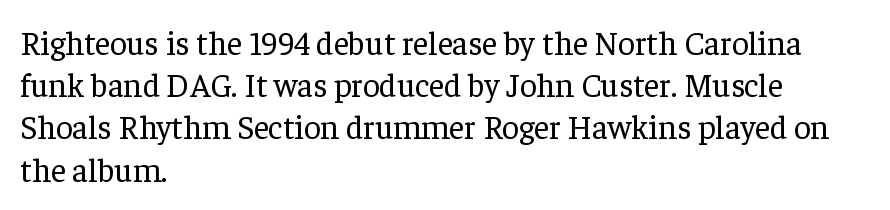
Q: Is the text bold? A: No.
Q: Is the text italic (slanted)? A: No, it is upright.
Q: Is the typeface a serif or a sans-serif typeface? A: Serif.
Q: Is the text underlined? A: No.
Q: How is the paragraph aligned? A: Left-aligned.
Q: Is the spacing between letters normal or unusually wide? A: Normal.
Q: Is the spacing between lines tight, normal or loose? A: Normal.
Q: Width (condensed, normal, or wide)? A: Normal.
Q: Stroke contrast? A: Low.
Q: x-height? A: Medium.
Q: Monospaced? A: No.
